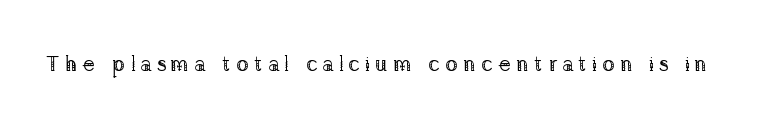
Q: Is the text bold? A: No.
Q: Is the text italic (slanted)? A: No, it is upright.
Q: Is the text underlined? A: No.
Q: Is the spacing between letters normal or unusually wide? A: Unusually wide.
